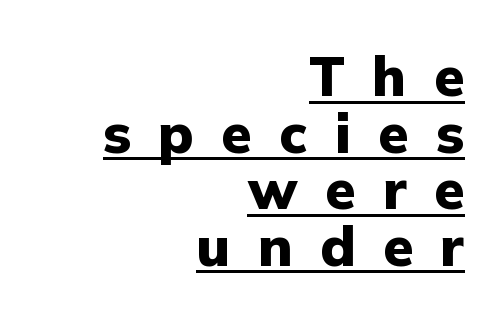
{"serif": "no", "italic": "no", "bold": "yes", "weight": "heavy", "width": "normal", "stroke_contrast": "low", "x_height": "medium", "monospaced": "no", "underline": "yes", "align": "right", "line_spacing": "tight", "line_spacing_ratio": 1.03, "letter_spacing": "wide", "letter_spacing_em": 0.5, "glyph_px": 55}
